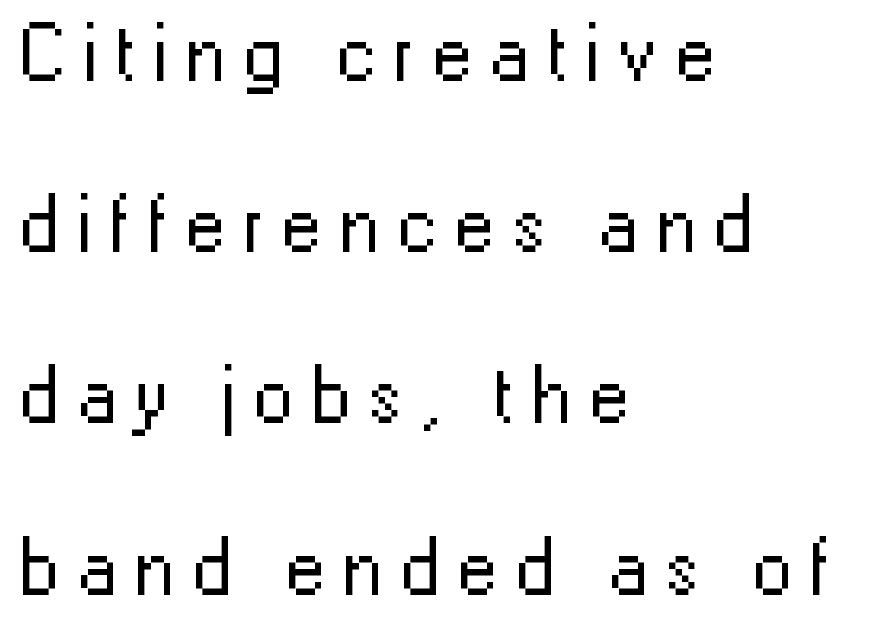
Any mark beneath the type? The region is blank. Grotesque or geometric, the face here clearly has no serifs. The lines are spread far apart with generous leading. Proportional: the letters do not fall into vertical columns. The lines in this sample share a left origin and differ only in where they stop.
